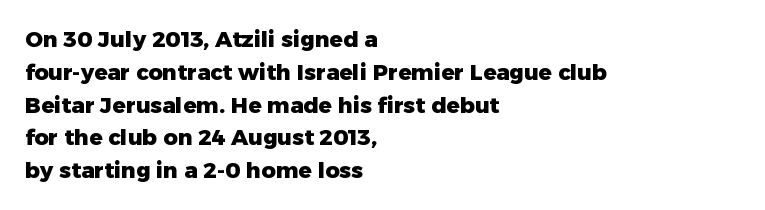
The image shows 22 px bold type, upright; set left-aligned, normal line spacing (1.49x), normal letter spacing, not underlined.
